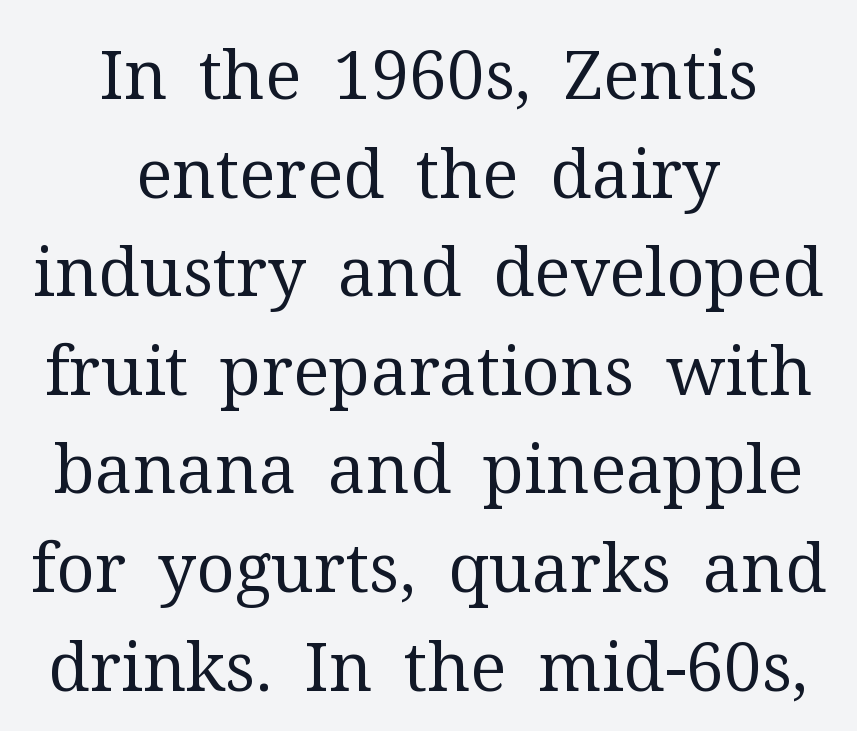
Q: Is the text bold? A: No.
Q: Is the text italic (slanted)? A: No, it is upright.
Q: Is the typeface a serif or a sans-serif typeface? A: Serif.
Q: Is the text underlined? A: No.
Q: How is the paragraph aligned? A: Centered.
Q: Is the spacing between letters normal or unusually wide? A: Normal.
Q: Is the spacing between lines tight, normal or loose? A: Normal.
Q: Width (condensed, normal, or wide)? A: Normal.
Q: Stroke contrast? A: Medium.
Q: x-height? A: Medium.
Q: Monospaced? A: No.
